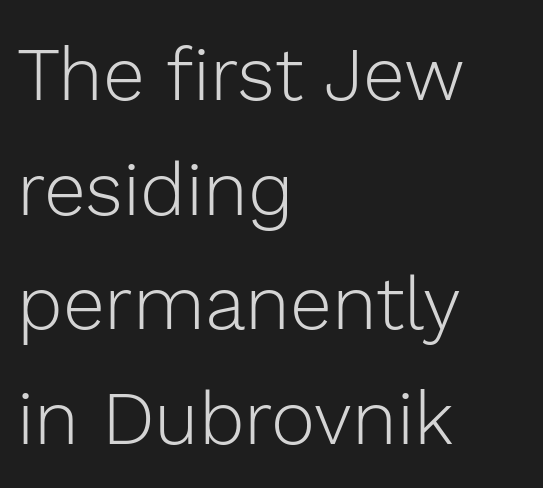
The image shows 75 px light sans-serif type, upright; set left-aligned, normal line spacing (1.53x), normal letter spacing, not underlined; a medium x-height.
